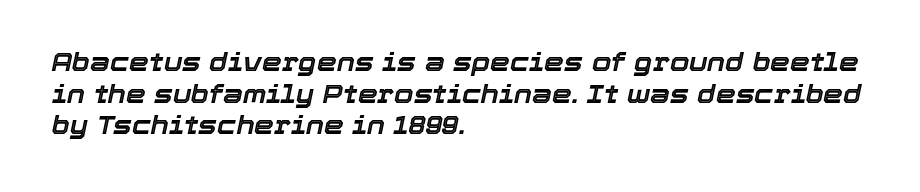
{"italic": "yes", "lean": "right", "slant_degrees": 12, "underline": "no", "align": "left", "line_spacing": "normal", "line_spacing_ratio": 1.27, "letter_spacing": "normal", "letter_spacing_em": 0.0, "glyph_px": 25}
